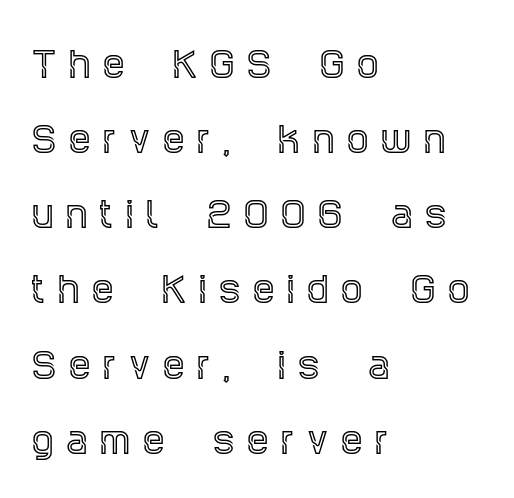
The image shows 34 px condensed serif type, upright; set left-aligned, loose line spacing (2.21x), unusually wide letter spacing (+0.38 em), not underlined; a large x-height.
